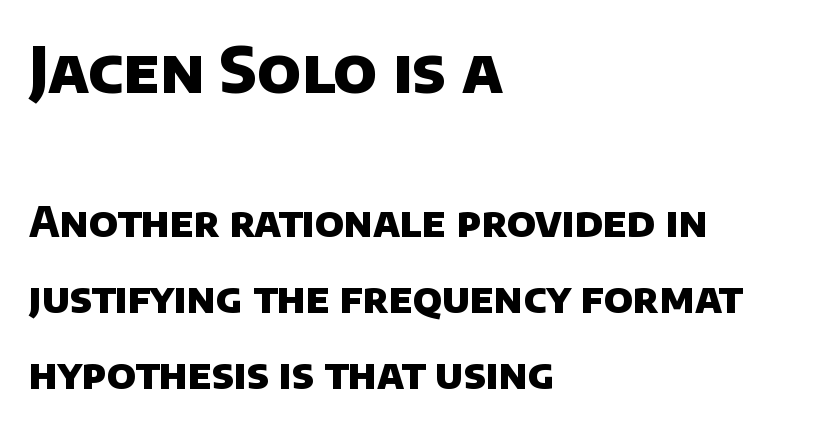
{"serif": "no", "bold": "yes", "weight": "heavy", "width": "normal", "stroke_contrast": "low", "x_height": "large", "monospaced": "no", "underline": "no", "align": "left", "line_spacing_ratio": 1.86, "letter_spacing": "normal", "letter_spacing_em": 0.0, "larger_block": "first", "size_ratio": 1.51, "glyph_px": 62}
